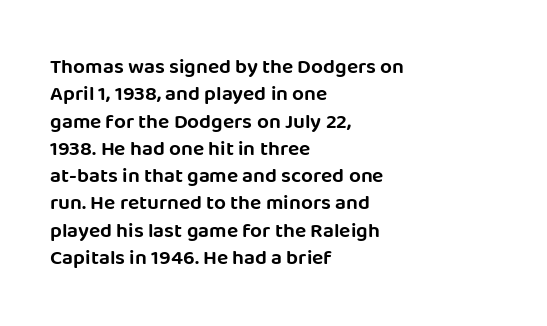
The image shows 21 px text type, upright; set left-aligned, normal line spacing (1.3x), normal letter spacing, not underlined.
